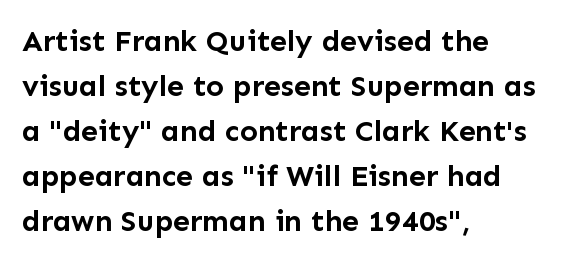
Look at the bottom of the vertical strokes: they stop flat, with no serifs. Whoever set this chose a conventional vertical rhythm. Heavy-handed strokes throughout: this text is bold. Letter spacing: default.
